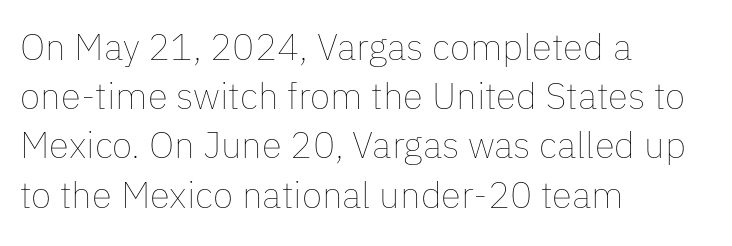
Spacing between characters is what you'd get straight out of the box. Varying glyph widths throughout — classic text-font behaviour. Typeset ragged right — the left edge is the straight one. A bare baseline throughout the passage. Each new line begins a customary step beneath the previous one. The letterforms sit at book weight or below.
